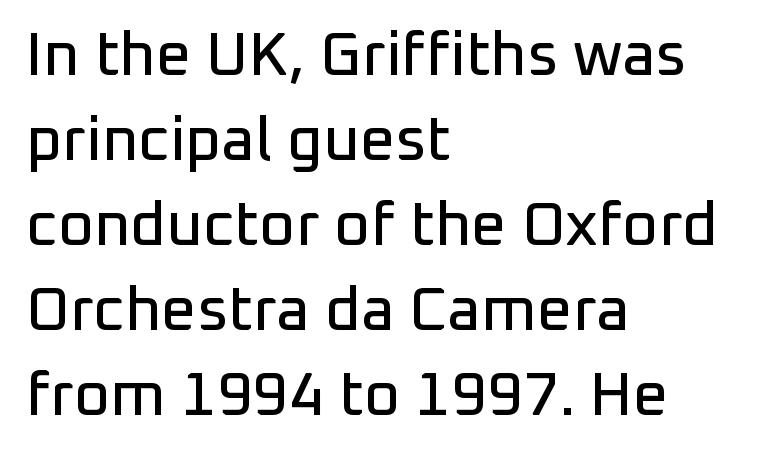
Line spacing here is normal. Every stem runs plumb, perpendicular to the baseline. Proportional: the letters do not fall into vertical columns. Here the glyphs are tracked normally, forming tight word shapes. The strip under each line holds only bare page. The setting favours the left margin, as ordinary paragraphs usually do.
